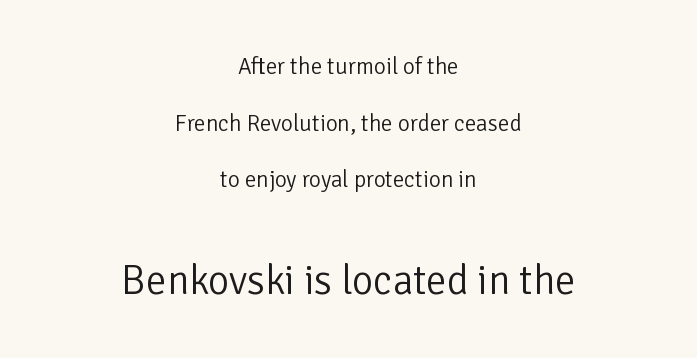
The image shows 41 px light sans-serif type, upright; set centered, loose line spacing (2.46x), normal letter spacing, not underlined; the second (bottom) block is 1.78x larger; low stroke contrast and a medium x-height.
